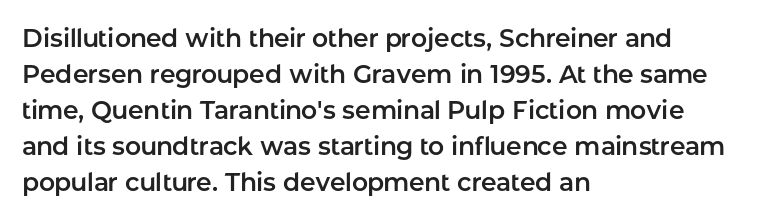
{"italic": "no", "underline": "no", "align": "left", "line_spacing": "normal", "line_spacing_ratio": 1.44, "letter_spacing": "normal", "letter_spacing_em": 0.0, "glyph_px": 25}
